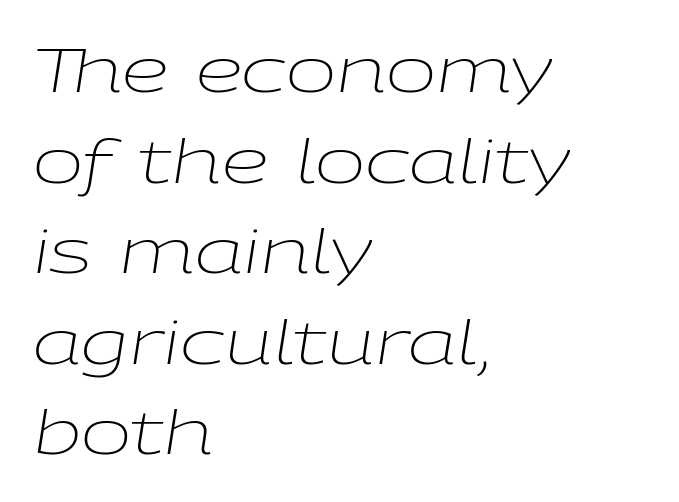
{"italic": "yes", "lean": "right", "slant_degrees": 9, "bold": "no", "weight": "light", "width": "wide", "stroke_contrast": "low", "x_height": "medium", "monospaced": "no", "underline": "no", "align": "left", "line_spacing": "normal", "line_spacing_ratio": 1.51, "letter_spacing": "normal", "letter_spacing_em": 0.0, "glyph_px": 60}
